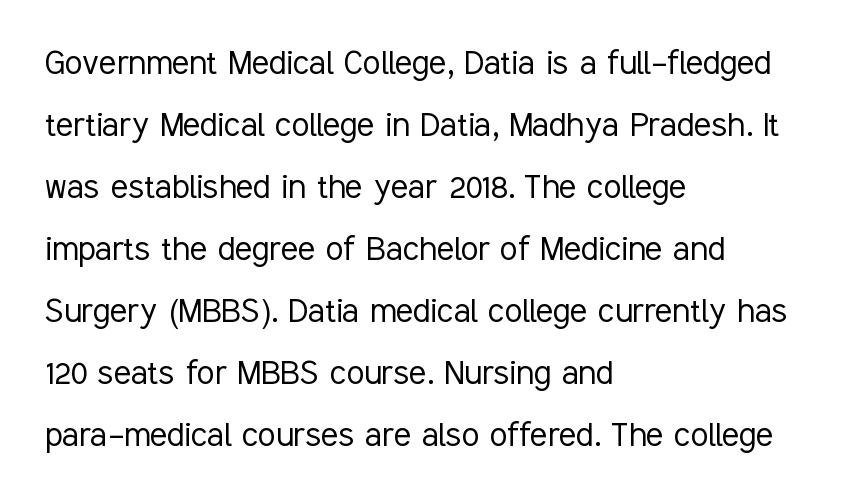
Q: Is the text bold? A: No.
Q: Is the text italic (slanted)? A: No, it is upright.
Q: Is the typeface a serif or a sans-serif typeface? A: Sans-serif.
Q: Is the text underlined? A: No.
Q: How is the paragraph aligned? A: Left-aligned.
Q: Is the spacing between letters normal or unusually wide? A: Normal.
Q: Is the spacing between lines tight, normal or loose? A: Normal.
Q: Width (condensed, normal, or wide)? A: Condensed.
Q: Stroke contrast? A: Low.
Q: x-height? A: Medium.
Q: Monospaced? A: No.
